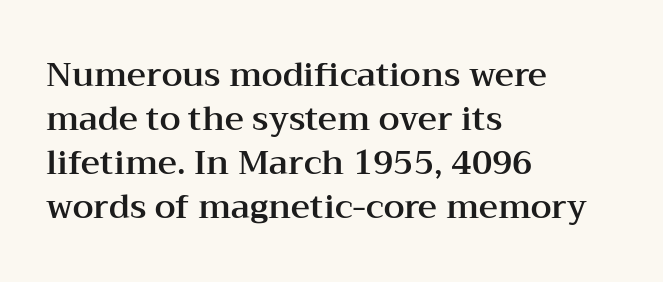
Regular leading. Is this a fixed-width face? No — the glyphs have proportional, varying widths. The words here are not underlined. Each letter's strokes conclude with small projecting serifs.
